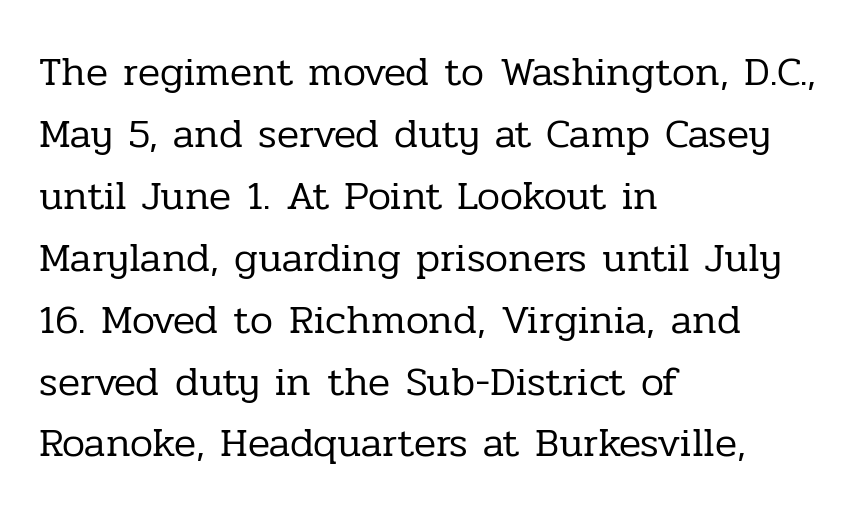
Descender tails drop into unmarked territory. Stroke mass is kept to a normal reading level or below. How would I describe the line gaps? Plain and ordinary. You can tell from the footed stems that serif type was used. A typesetter would call this proportional, since set widths differ per character. The letters sit at their default tracking, neither squeezed nor spread.
